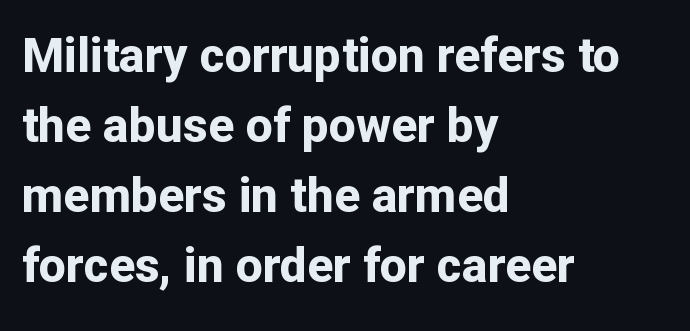
Q: Is the text bold? A: Yes.
Q: Is the text italic (slanted)? A: No, it is upright.
Q: Is the typeface a serif or a sans-serif typeface? A: Sans-serif.
Q: Is the text underlined? A: No.
Q: How is the paragraph aligned? A: Left-aligned.
Q: Is the spacing between letters normal or unusually wide? A: Normal.
Q: Is the spacing between lines tight, normal or loose? A: Normal.
Q: Width (condensed, normal, or wide)? A: Normal.
Q: Stroke contrast? A: Low.
Q: x-height? A: Medium.
Q: Monospaced? A: No.
